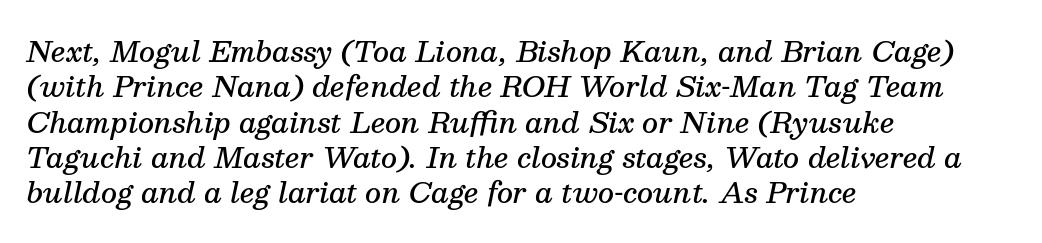
Q: Is the text bold? A: Semi-bold.
Q: Is the text italic (slanted)? A: Yes, it leans right by about 13 degrees.
Q: Is the typeface a serif or a sans-serif typeface? A: Serif.
Q: Is the text underlined? A: No.
Q: How is the paragraph aligned? A: Left-aligned.
Q: Is the spacing between letters normal or unusually wide? A: Normal.
Q: Is the spacing between lines tight, normal or loose? A: Normal.
Q: Width (condensed, normal, or wide)? A: Normal.
Q: Stroke contrast? A: Medium.
Q: x-height? A: Medium.
Q: Monospaced? A: No.
